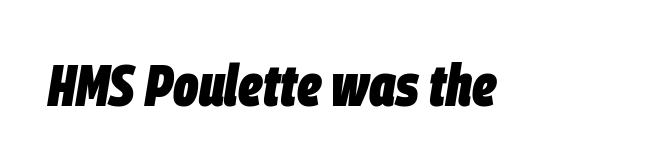
The image shows 59 px heavy, condensed type, italic (leaning right); set normal letter spacing, not underlined; low stroke contrast and a large x-height.
